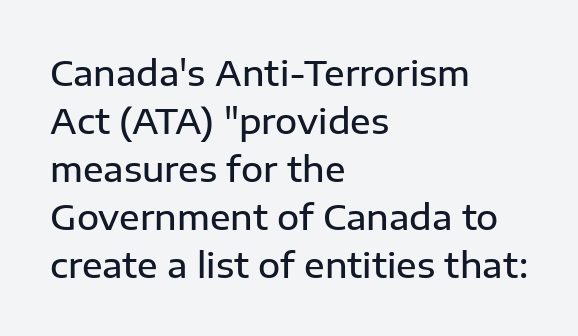
{"serif": "no", "italic": "no", "bold": "semi", "weight": "semibold", "width": "normal", "stroke_contrast": "low", "x_height": "medium", "monospaced": "no", "underline": "no", "align": "left", "line_spacing": "normal", "line_spacing_ratio": 1.41, "letter_spacing": "normal", "letter_spacing_em": 0.0, "glyph_px": 34}
